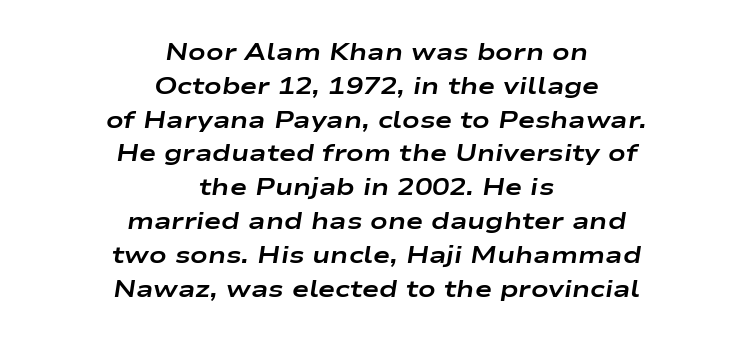
Italic: yes, the glyphs are oblique. Observe the ordinary spacing: letters are neighbours, not strangers. The passage shown stacks its lines at a standard gap. This is heavy type, rendered in bold.
